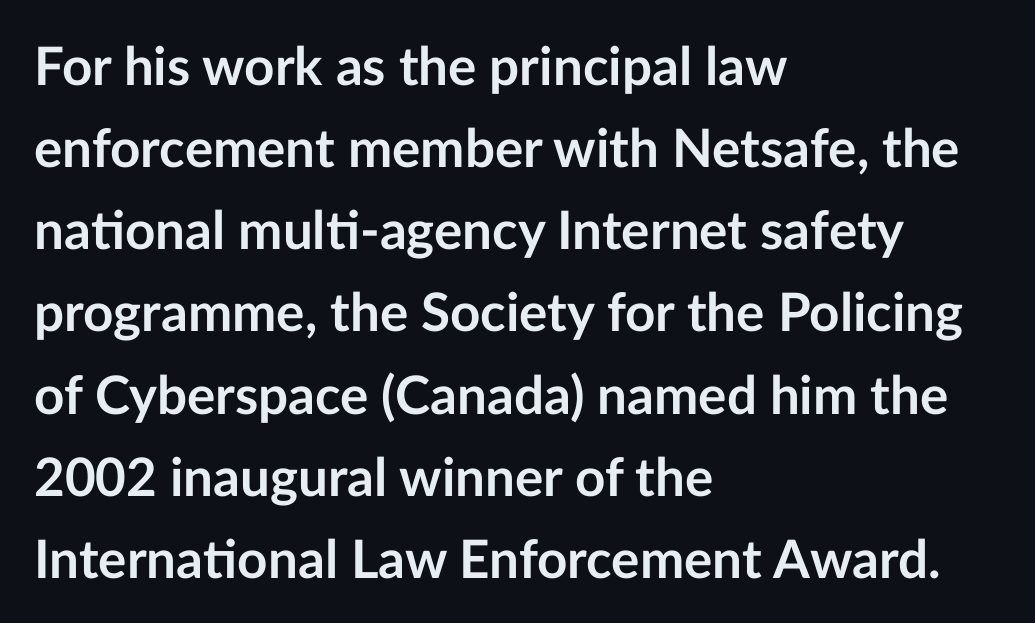
The image shows 53 px semibold sans-serif type, upright; set left-aligned, normal line spacing (1.55x), normal letter spacing, not underlined; low stroke contrast and a medium x-height.
